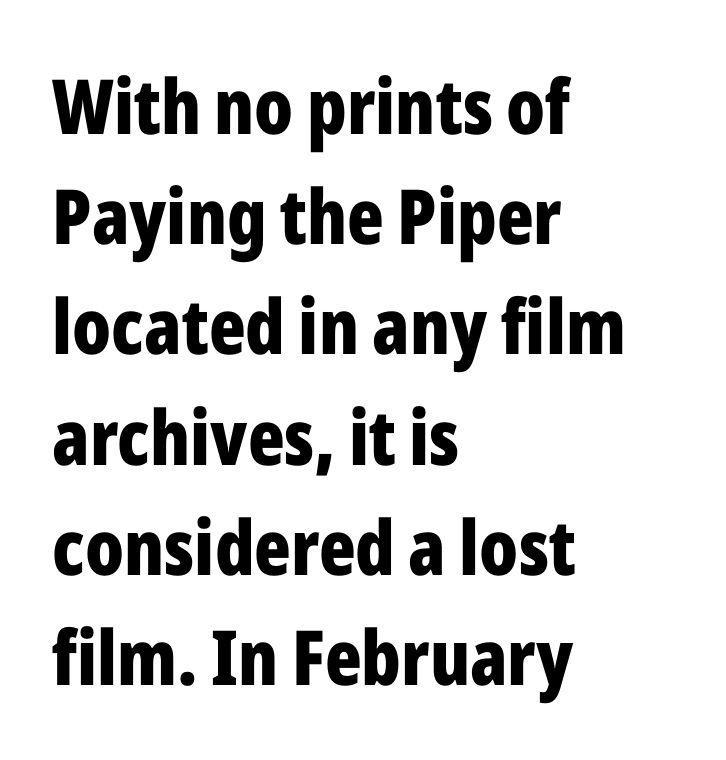
Thick stems and heavy bowls — unmistakably bold. The rendering anchors every line to the left-hand side. Observe the absence of serifs on each vertical stroke in this sample. Tall strokes in this sample are plumb rather than angled. Observe the ordinary spacing: letters are neighbours, not strangers.
